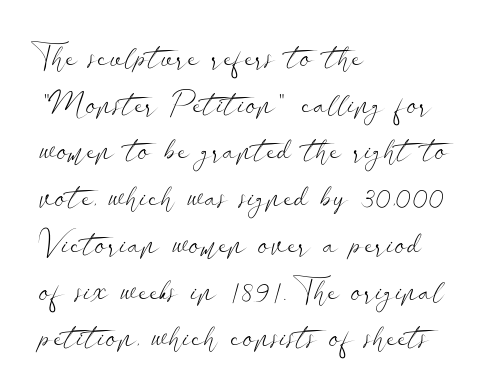
Q: Is the text bold? A: No.
Q: Is the text italic (slanted)? A: Yes.
Q: Is the typeface a serif or a sans-serif typeface? A: Sans-serif.
Q: Is the text underlined? A: No.
Q: How is the paragraph aligned? A: Left-aligned.
Q: Is the spacing between letters normal or unusually wide? A: Normal.
Q: Is the spacing between lines tight, normal or loose? A: Normal.
Q: Width (condensed, normal, or wide)? A: Wide.
Q: Stroke contrast? A: Low.
Q: x-height? A: Small.
Q: Monospaced? A: No.
